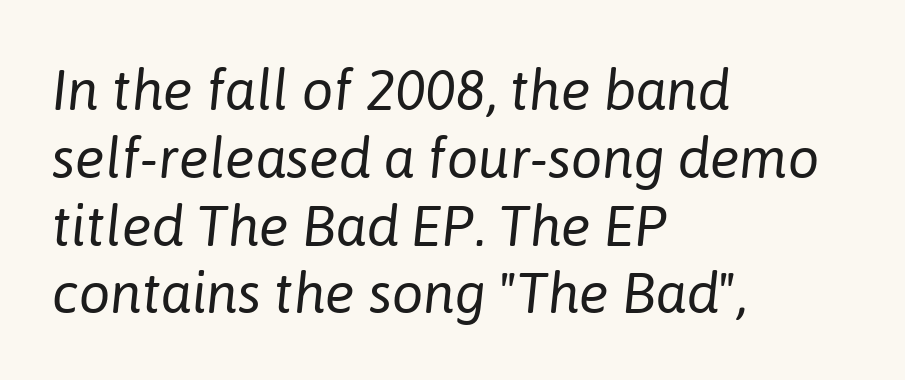
Q: Is the text bold? A: No.
Q: Is the text italic (slanted)? A: Yes, it leans right by about 6 degrees.
Q: Is the text underlined? A: No.
Q: How is the paragraph aligned? A: Left-aligned.
Q: Is the spacing between letters normal or unusually wide? A: Normal.
Q: Width (condensed, normal, or wide)? A: Normal.
Q: Stroke contrast? A: Low.
Q: x-height? A: Medium.
Q: Monospaced? A: No.
